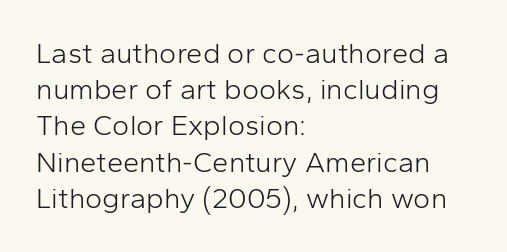
The image shows 29 px light sans-serif type, upright; set left-aligned, normal line spacing (1.25x), normal letter spacing, not underlined; low stroke contrast and a medium x-height.
